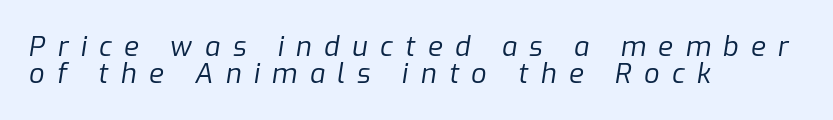
Q: Is the text bold? A: No.
Q: Is the text italic (slanted)? A: Yes, it leans right by about 9 degrees.
Q: Is the text underlined? A: No.
Q: How is the paragraph aligned? A: Left-aligned.
Q: Is the spacing between letters normal or unusually wide? A: Unusually wide.
Q: Is the spacing between lines tight, normal or loose? A: Tight.
